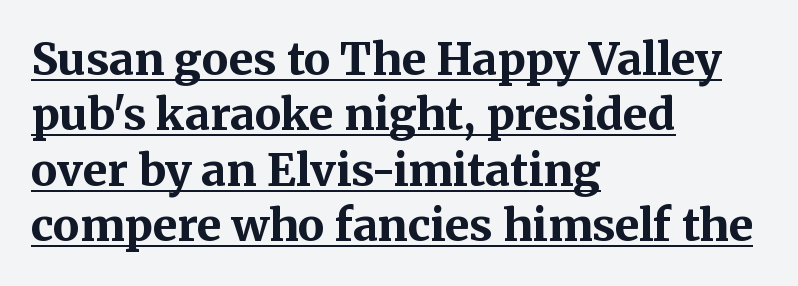
Q: Is the text bold? A: Yes.
Q: Is the text italic (slanted)? A: No, it is upright.
Q: Is the typeface a serif or a sans-serif typeface? A: Serif.
Q: Is the text underlined? A: Yes.
Q: How is the paragraph aligned? A: Left-aligned.
Q: Is the spacing between letters normal or unusually wide? A: Normal.
Q: Is the spacing between lines tight, normal or loose? A: Normal.
Q: Width (condensed, normal, or wide)? A: Normal.
Q: Stroke contrast? A: Medium.
Q: x-height? A: Medium.
Q: Monospaced? A: No.
